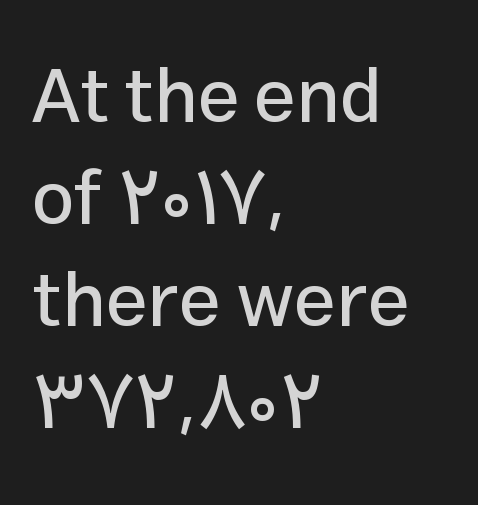
{"serif": "no", "italic": "no", "width": "normal", "stroke_contrast": "low", "x_height": "medium", "monospaced": "no", "underline": "no", "align": "left", "line_spacing": "normal", "line_spacing_ratio": 1.34, "letter_spacing": "normal", "letter_spacing_em": 0.0, "glyph_px": 76}
